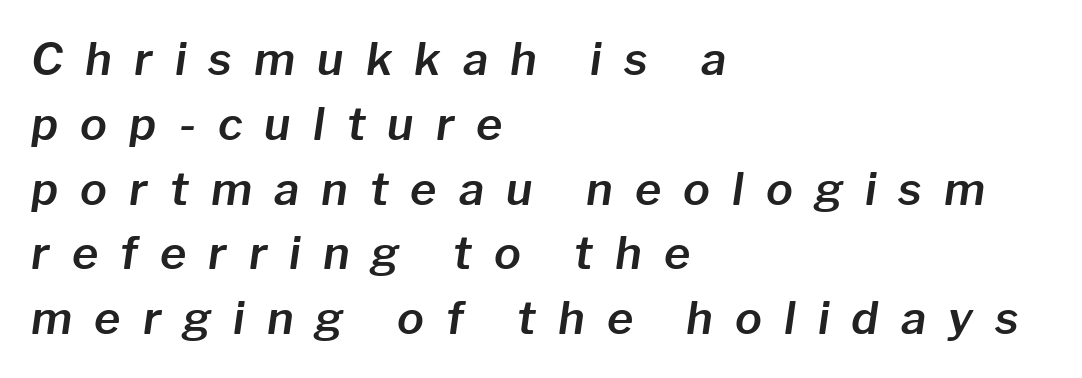
Q: Is the text italic (slanted)? A: Yes, it leans right by about 8 degrees.
Q: Is the text underlined? A: No.
Q: How is the paragraph aligned? A: Left-aligned.
Q: Is the spacing between letters normal or unusually wide? A: Unusually wide.
Q: Is the spacing between lines tight, normal or loose? A: Normal.
Q: Width (condensed, normal, or wide)? A: Normal.
Q: Stroke contrast? A: Low.
Q: x-height? A: Medium.
Q: Monospaced? A: No.
